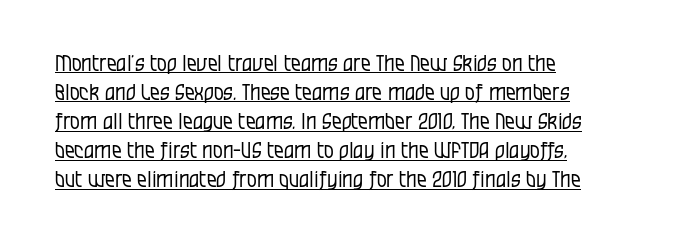
The image shows 22 px text type, upright; set left-aligned, normal line spacing (1.32x), normal letter spacing, underlined.
